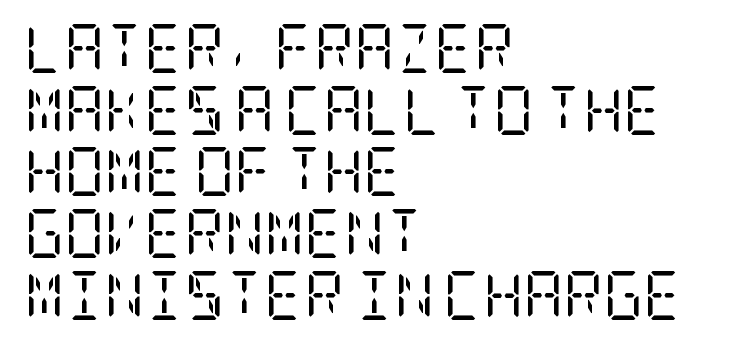
Nobody touched the tracking dial on this one. Regarding leading, the lines here are spaced in the standard way. The passage shown is not bold in any degree. The rendering anchors every line to the left-hand side. The typeface chosen for these lines features serifs.
